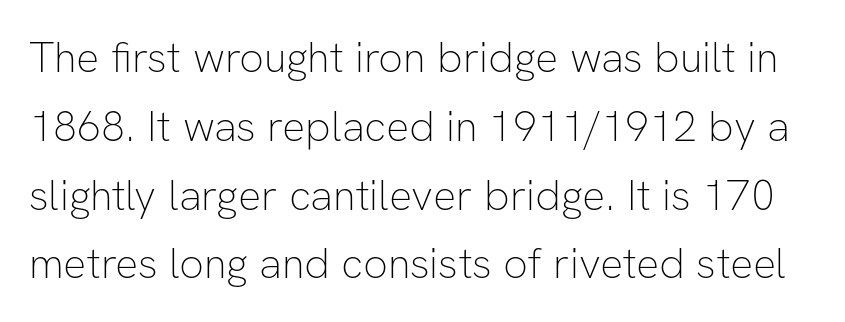
Q: Is the text bold? A: No.
Q: Is the text italic (slanted)? A: No, it is upright.
Q: Is the typeface a serif or a sans-serif typeface? A: Sans-serif.
Q: Is the text underlined? A: No.
Q: Is the spacing between letters normal or unusually wide? A: Normal.
Q: Is the spacing between lines tight, normal or loose? A: Normal.
Q: Width (condensed, normal, or wide)? A: Normal.
Q: Stroke contrast? A: Low.
Q: x-height? A: Medium.
Q: Monospaced? A: No.
